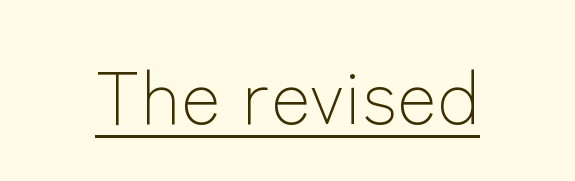
The passage shown is typed in a proportional face where columns would drift. No letter is thick-stroked: the sample isn't bold. This sample uses a sans-serif face. Does the lettering tilt? It doesn't — this is upright. This is underlined copy, the kind a proofreader might mark for attention.
